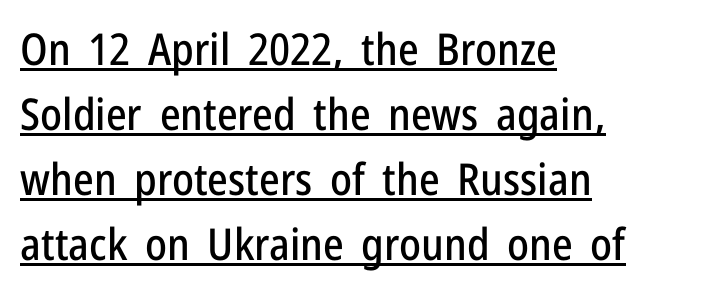
These lines keep a tight, regular rhythm from letter to letter. The sample's only ornament is a line tracing under the words. The axis of the letterforms is exactly vertical. Typeset ragged right — the left edge is the straight one. A sans-serif font was chosen for this passage. The letters advance in unequal steps, a hallmark of proportional type.
